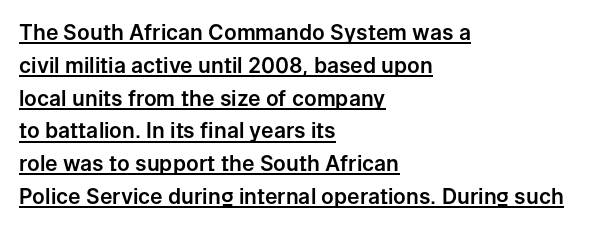
Alignment: flush left. A rule runs beneath these lines of type. Designer's note — italics off, roman on. The letters sit at their default tracking, neither squeezed nor spread. The rows are spaced the way most documents space them.
